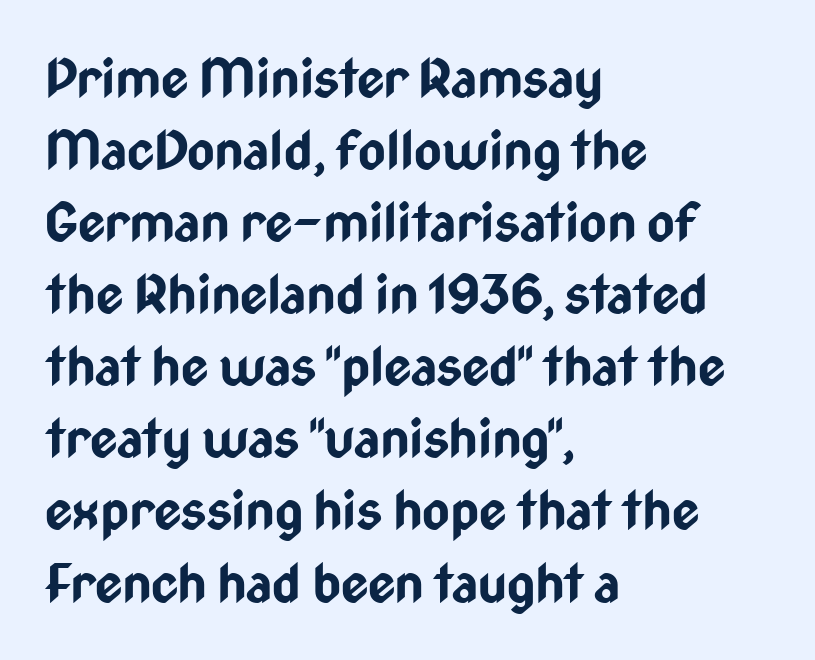
Rendered with straight, roman letterforms. Serifs: no, the terminals of the letterforms are clean. Vertical spacing — default. Spacing between characters is what you'd get straight out of the box.
